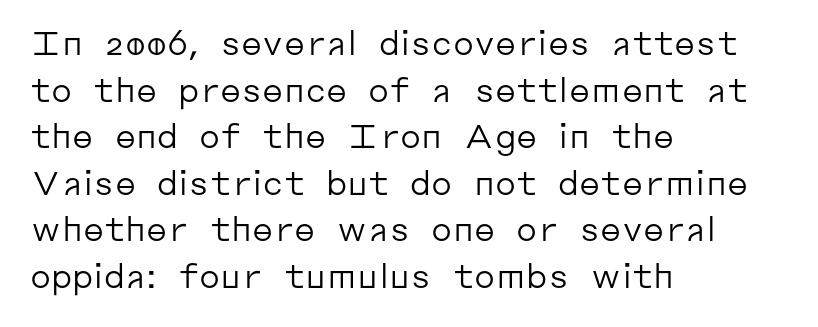
The image shows 33 px regular-weight sans-serif type, upright; set left-aligned, normal line spacing (1.41x), normal letter spacing, not underlined; low stroke contrast and a medium x-height.
